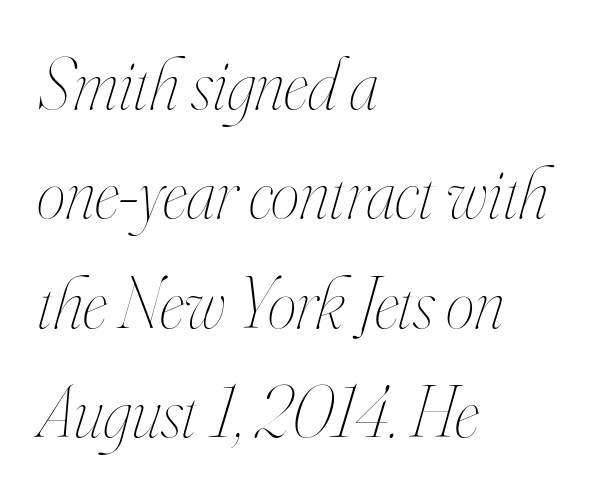
{"italic": "yes", "lean": "right", "slant_degrees": 16, "bold": "no", "weight": "thin", "width": "condensed", "stroke_contrast": "high", "x_height": "small", "monospaced": "no", "underline": "no", "align": "left", "line_spacing": "normal", "line_spacing_ratio": 1.5, "letter_spacing": "normal", "letter_spacing_em": 0.0, "glyph_px": 73}
